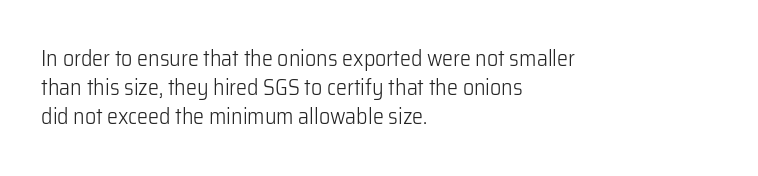
Tall strokes in this sample are plumb rather than angled. The passage shown has conventional tracking throughout. Every row of glyphs begins at an identical x-position on the left. A normal amount of white space separates one row of letters from the next. Type without underlining.
